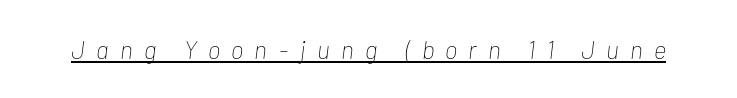
The image shows 25 px text type, italic (leaning right); set unusually wide letter spacing (+0.45 em), underlined.
